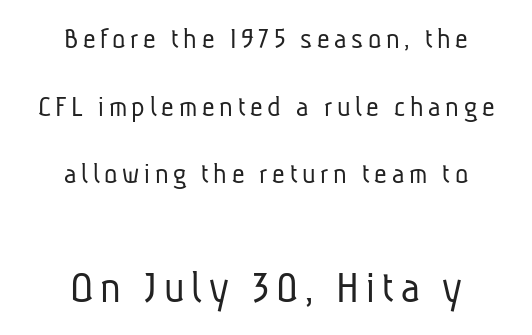
The image shows 47 px light, condensed sans-serif type; set centered, loose line spacing (2.18x), not underlined; the second (bottom) block is 1.52x larger; low stroke contrast and a medium x-height.
